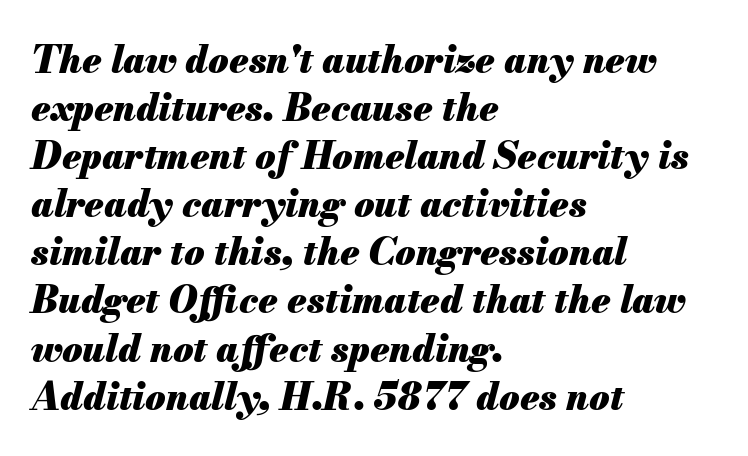
The image shows 37 px heavy type, italic (leaning right); set left-aligned, normal line spacing (1.3x), normal letter spacing, not underlined; medium stroke contrast and a small x-height.
